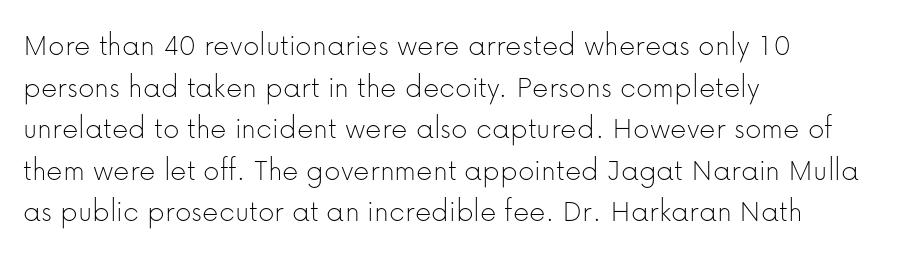
{"serif": "no", "italic": "no", "bold": "no", "weight": "thin", "width": "normal", "stroke_contrast": "low", "x_height": "medium", "monospaced": "no", "underline": "no", "align": "left", "line_spacing": "normal", "line_spacing_ratio": 1.3, "letter_spacing": "normal", "letter_spacing_em": 0.0, "glyph_px": 32}
